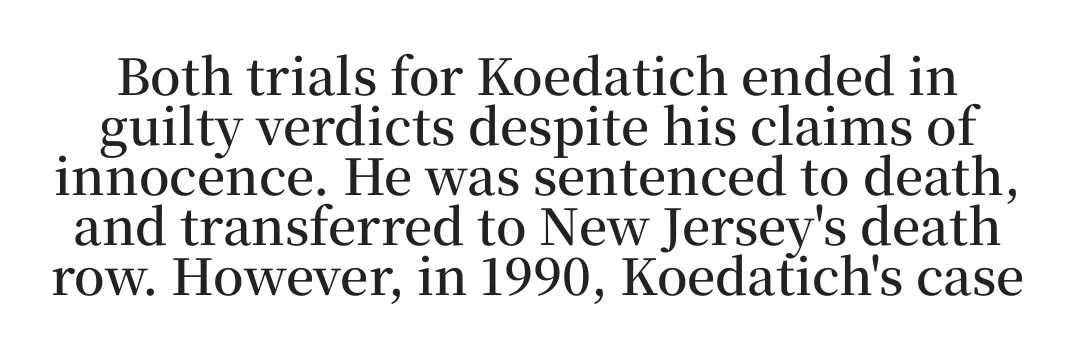
The image shows 50 px semibold serif type, upright; set tight line spacing (1.0x), normal letter spacing, not underlined; medium stroke contrast and a medium x-height.
